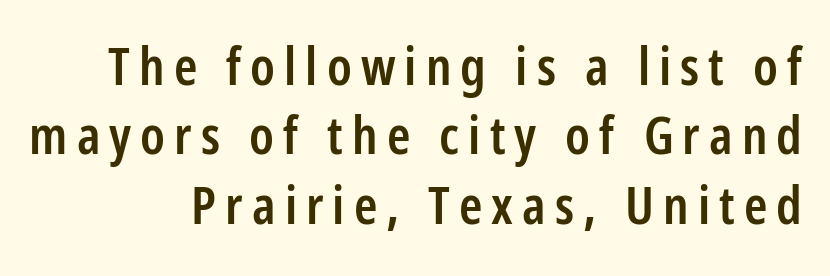
The image shows 53 px semibold, condensed sans-serif type, upright; set right-aligned, normal line spacing (1.31x), not underlined; low stroke contrast and a medium x-height.
